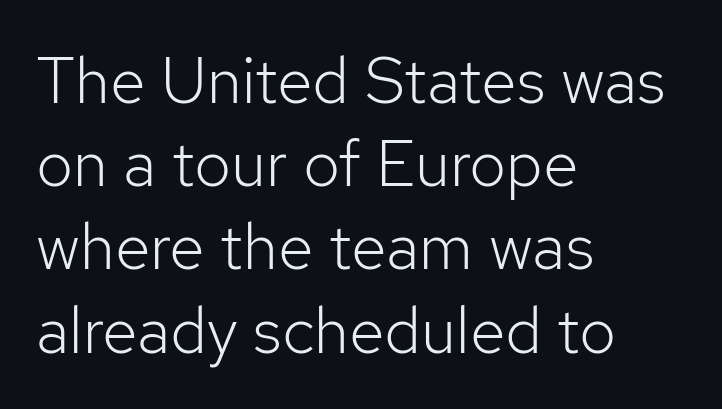
Q: Is the text bold? A: No.
Q: Is the text italic (slanted)? A: No, it is upright.
Q: Is the typeface a serif or a sans-serif typeface? A: Sans-serif.
Q: Is the text underlined? A: No.
Q: How is the paragraph aligned? A: Left-aligned.
Q: Is the spacing between letters normal or unusually wide? A: Normal.
Q: Is the spacing between lines tight, normal or loose? A: Normal.
Q: Width (condensed, normal, or wide)? A: Normal.
Q: Stroke contrast? A: Low.
Q: x-height? A: Medium.
Q: Monospaced? A: No.
